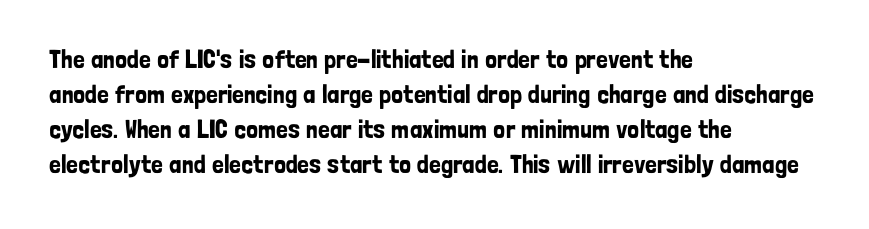
Upright lettering throughout. A classic flush-left, rag-right setting is used for this passage. Underlining? Definitely not there. The passage shown stacks its lines at a standard gap. The letterforms sit shoulder to shoulder at normal distance.
